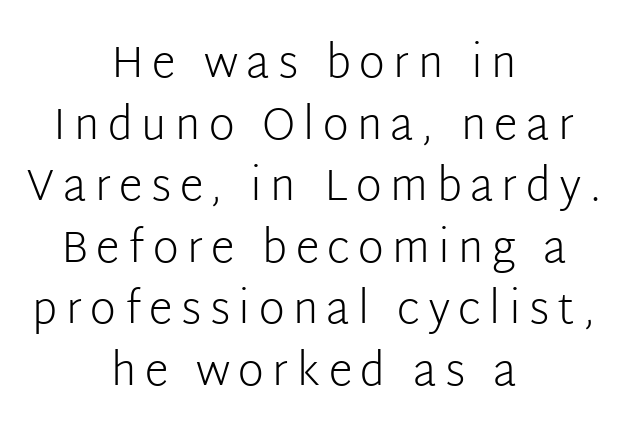
Q: Is the text bold? A: No.
Q: Is the text italic (slanted)? A: No, it is upright.
Q: Is the typeface a serif or a sans-serif typeface? A: Sans-serif.
Q: Is the text underlined? A: No.
Q: How is the paragraph aligned? A: Centered.
Q: Is the spacing between lines tight, normal or loose? A: Normal.
Q: Width (condensed, normal, or wide)? A: Normal.
Q: Stroke contrast? A: Low.
Q: x-height? A: Medium.
Q: Monospaced? A: No.
